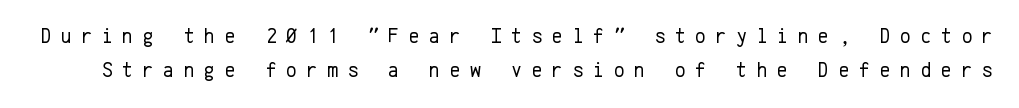
The image shows 21 px text type, upright; set normal line spacing (1.6x), unusually wide letter spacing (+0.45 em), not underlined.
